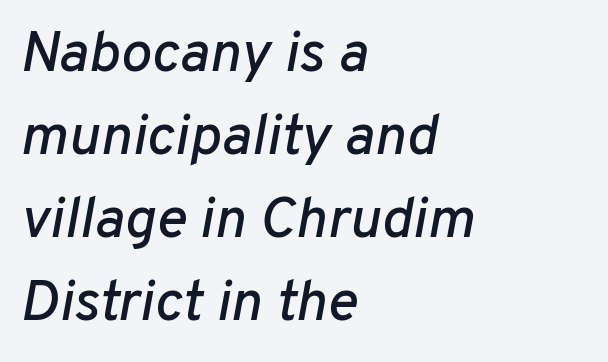
Q: Is the text italic (slanted)? A: Yes, it leans right by about 10 degrees.
Q: Is the text underlined? A: No.
Q: How is the paragraph aligned? A: Left-aligned.
Q: Is the spacing between letters normal or unusually wide? A: Normal.
Q: Is the spacing between lines tight, normal or loose? A: Normal.
Q: Width (condensed, normal, or wide)? A: Normal.
Q: Stroke contrast? A: Low.
Q: x-height? A: Medium.
Q: Monospaced? A: No.
